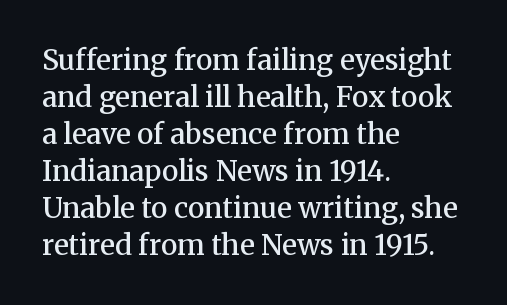
These lines were composed using upright roman letters. What kind of face is this? One with serifs. This sample keeps an unexceptional amount of space between lines. These words are printed semibold, heavier than regular yet not bold. Every row of glyphs begins at an identical x-position on the left. Nothing unusual about the tracking: characters are spaced as the font intends.
